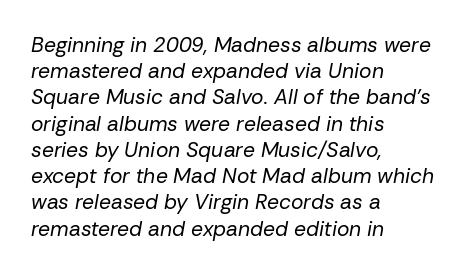
Only glyphs here, with clear space below each row. The designer left line spacing at the default. The setting favours the left margin, as ordinary paragraphs usually do. The font is comparable to plain body text, perhaps lighter. Nothing unusual about the tracking: characters are spaced as the font intends.
